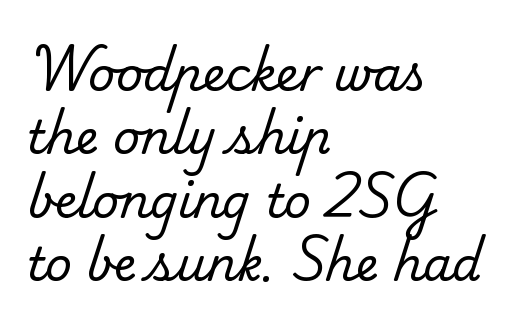
Q: Is the text bold? A: No.
Q: Is the typeface a serif or a sans-serif typeface? A: Serif.
Q: Is the text underlined? A: No.
Q: How is the paragraph aligned? A: Left-aligned.
Q: Is the spacing between letters normal or unusually wide? A: Normal.
Q: Is the spacing between lines tight, normal or loose? A: Normal.
Q: Width (condensed, normal, or wide)? A: Normal.
Q: Stroke contrast? A: Low.
Q: x-height? A: Small.
Q: Monospaced? A: No.
